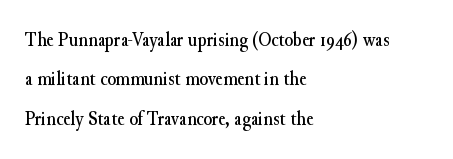
The image shows 20 px text type, upright; set left-aligned, loose line spacing (1.97x), normal letter spacing, not underlined.
